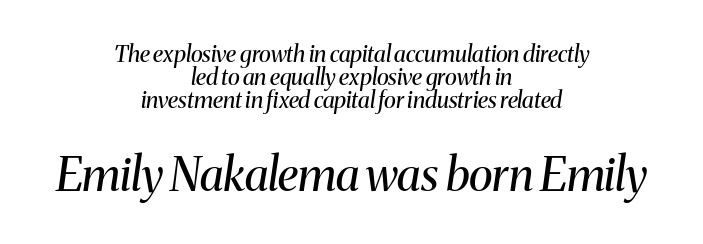
Q: Is the text bold? A: No.
Q: Is the text italic (slanted)? A: Yes, it leans right by about 8 degrees.
Q: Is the typeface a serif or a sans-serif typeface? A: Serif.
Q: Is the text underlined? A: No.
Q: How is the paragraph aligned? A: Centered.
Q: Is the spacing between letters normal or unusually wide? A: Normal.
Q: Is the spacing between lines tight, normal or loose? A: Tight.
Q: Which block of text is set in a larger size, the first (top) or the second (bottom)? A: The second (bottom) one.
Q: Width (condensed, normal, or wide)? A: Normal.
Q: Stroke contrast? A: Medium.
Q: x-height? A: Medium.
Q: Monospaced? A: No.
